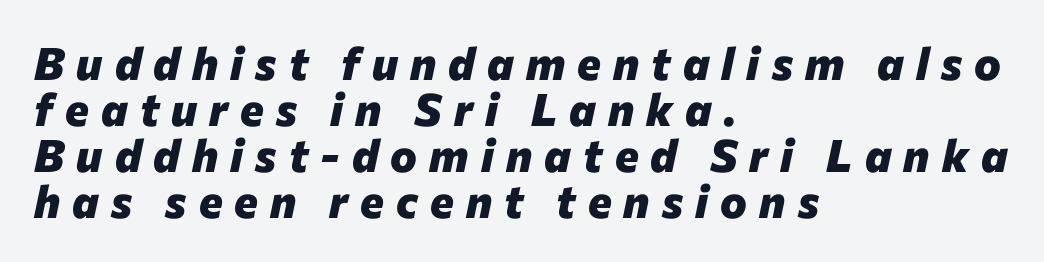
Q: Is the text bold? A: Yes.
Q: Is the text italic (slanted)? A: Yes, it leans right by about 12 degrees.
Q: Is the text underlined? A: No.
Q: How is the paragraph aligned? A: Left-aligned.
Q: Is the spacing between letters normal or unusually wide? A: Unusually wide.
Q: Is the spacing between lines tight, normal or loose? A: Tight.
Q: Width (condensed, normal, or wide)? A: Normal.
Q: Stroke contrast? A: Low.
Q: x-height? A: Medium.
Q: Monospaced? A: No.
